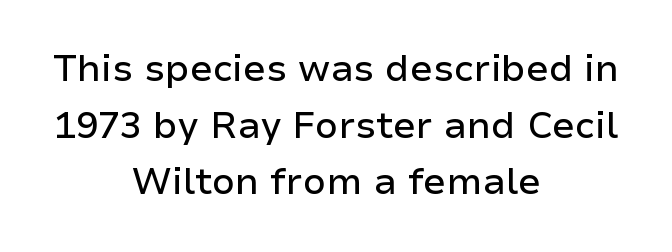
{"serif": "no", "italic": "no", "width": "normal", "stroke_contrast": "low", "x_height": "medium", "monospaced": "no", "underline": "no", "align": "center", "line_spacing": "normal", "line_spacing_ratio": 1.53, "letter_spacing": "normal", "letter_spacing_em": 0.0, "glyph_px": 37}
